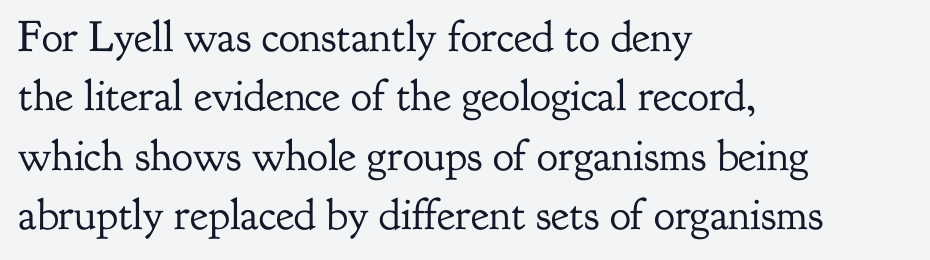
The image shows 44 px regular-weight serif type, upright; set left-aligned, normal line spacing (1.35x), normal letter spacing, not underlined; low stroke contrast and a small x-height.
